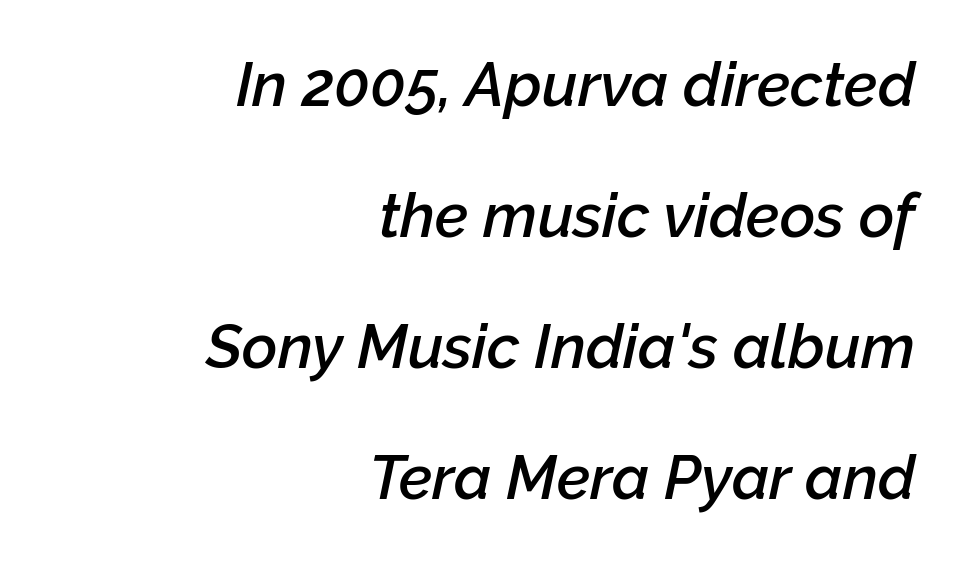
Q: Is the text bold? A: Semi-bold.
Q: Is the text italic (slanted)? A: Yes, it leans right by about 12 degrees.
Q: Is the text underlined? A: No.
Q: How is the paragraph aligned? A: Right-aligned.
Q: Is the spacing between letters normal or unusually wide? A: Normal.
Q: Is the spacing between lines tight, normal or loose? A: Loose.
Q: Width (condensed, normal, or wide)? A: Normal.
Q: Stroke contrast? A: Low.
Q: x-height? A: Medium.
Q: Monospaced? A: No.
